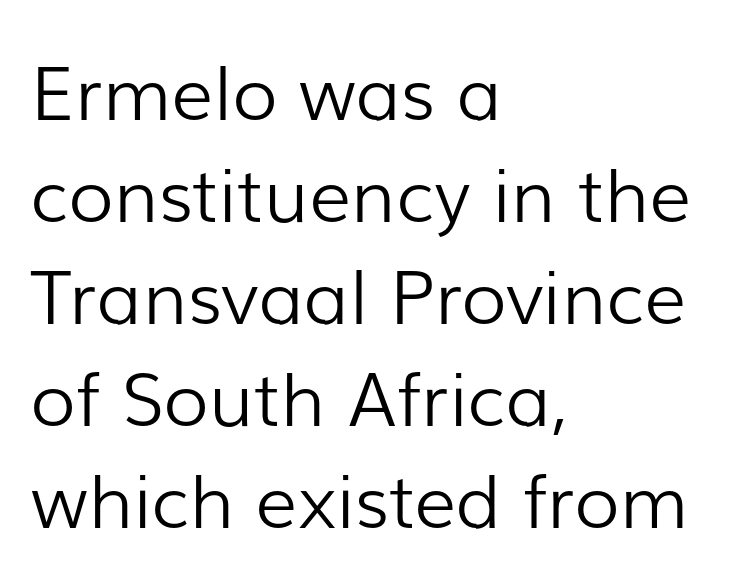
Q: Is the text bold? A: No.
Q: Is the text italic (slanted)? A: No, it is upright.
Q: Is the typeface a serif or a sans-serif typeface? A: Sans-serif.
Q: Is the text underlined? A: No.
Q: How is the paragraph aligned? A: Left-aligned.
Q: Is the spacing between letters normal or unusually wide? A: Normal.
Q: Is the spacing between lines tight, normal or loose? A: Normal.
Q: Width (condensed, normal, or wide)? A: Normal.
Q: Stroke contrast? A: Low.
Q: x-height? A: Medium.
Q: Monospaced? A: No.
